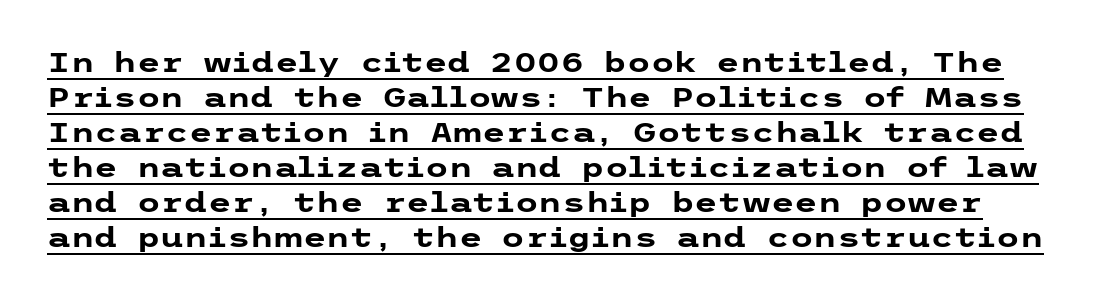
Q: Is the text bold? A: Yes.
Q: Is the text italic (slanted)? A: No, it is upright.
Q: Is the text underlined? A: Yes.
Q: Is the spacing between letters normal or unusually wide? A: Normal.
Q: Is the spacing between lines tight, normal or loose? A: Normal.
